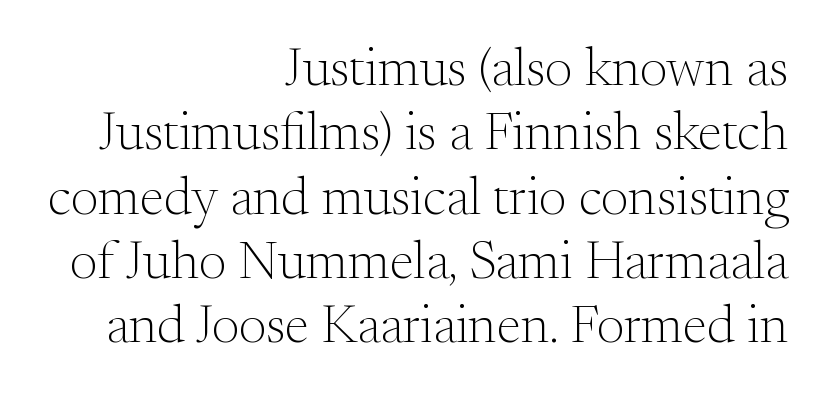
Bold? No — there's no thickening of the strokes. A roman cut, with each character standing at attention. Observe the serifs anchoring each vertical stroke in this sample. The glyphs are unaccompanied by any horizontal stroke below them.
